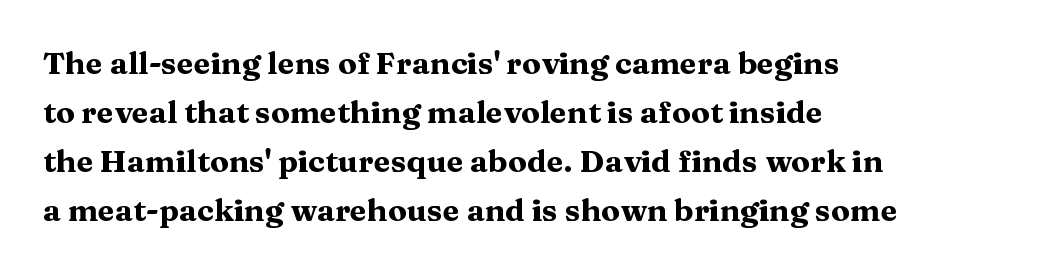
{"serif": "yes", "italic": "no", "bold": "yes", "weight": "heavy", "width": "wide", "stroke_contrast": "medium", "x_height": "medium", "monospaced": "no", "underline": "no", "align": "left", "line_spacing": "normal", "line_spacing_ratio": 1.58, "letter_spacing": "normal", "letter_spacing_em": 0.0, "glyph_px": 31}
